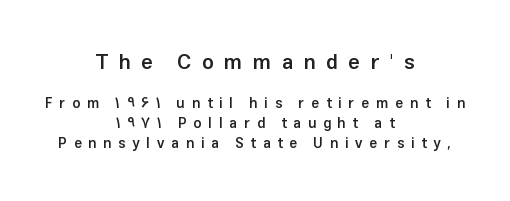
The image shows 21 px text type, upright; set centered, normal line spacing (1.43x), unusually wide letter spacing (+0.48 em), not underlined; the first (top) block is 1.5x larger.
